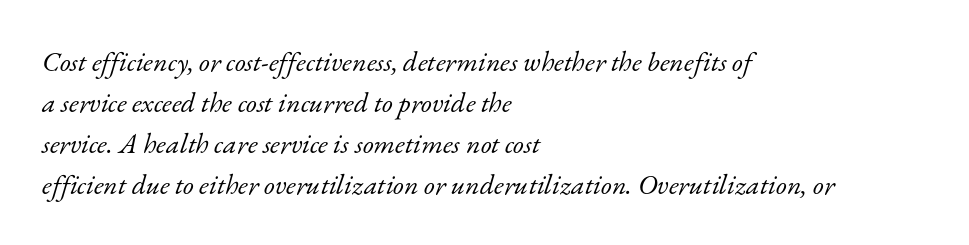
The image shows 28 px light serif type, italic (leaning right); set left-aligned, normal line spacing (1.46x), normal letter spacing, not underlined; low stroke contrast and a small x-height.
